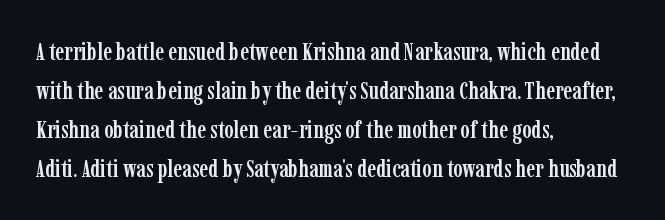
The image shows 25 px text type, upright; set left-aligned, normal line spacing (1.56x), normal letter spacing, not underlined.
